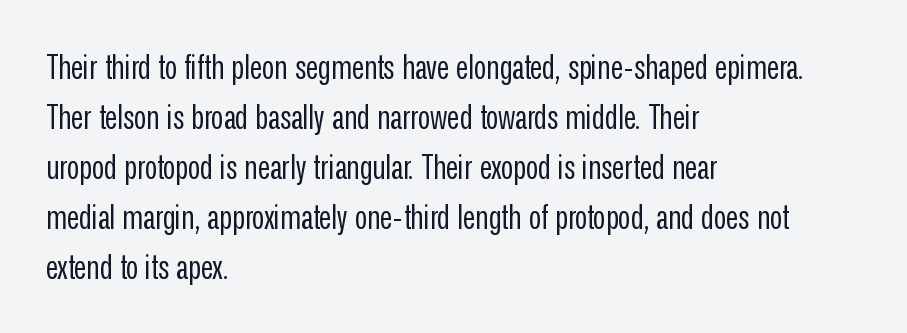
{"serif": "no", "italic": "no", "bold": "no", "weight": "regular", "width": "condensed", "stroke_contrast": "low", "x_height": "medium", "monospaced": "no", "underline": "no", "align": "left", "line_spacing": "normal", "line_spacing_ratio": 1.47, "letter_spacing": "normal", "letter_spacing_em": 0.0, "glyph_px": 34}
